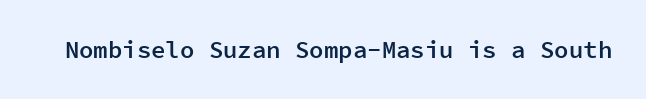
Quick note: underline off. Rendered with straight, roman letterforms. Each word holds together tightly as a unit, with standard inter-letter gaps. Slightly chunky letters — semibold, I'd say, not full bold.
